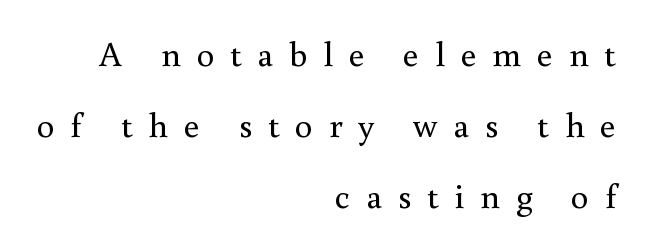
Q: Is the text bold? A: No.
Q: Is the text italic (slanted)? A: No, it is upright.
Q: Is the typeface a serif or a sans-serif typeface? A: Serif.
Q: Is the text underlined? A: No.
Q: How is the paragraph aligned? A: Right-aligned.
Q: Is the spacing between letters normal or unusually wide? A: Unusually wide.
Q: Is the spacing between lines tight, normal or loose? A: Loose.
Q: Width (condensed, normal, or wide)? A: Normal.
Q: Stroke contrast? A: Medium.
Q: x-height? A: Small.
Q: Monospaced? A: No.
